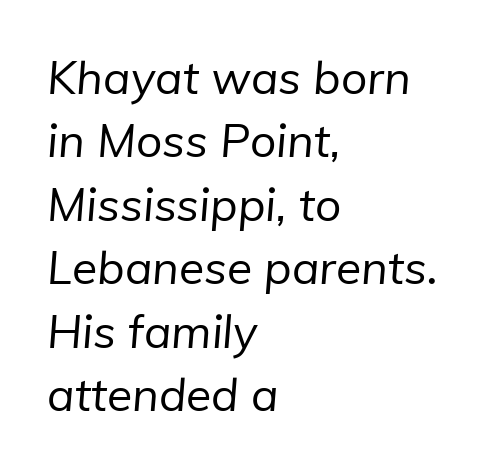
Left-aligned paragraph, ragged on the right. Nobody drew a line under any word here. The strokes are not fattened; the text isn't bold. The face used here is a sans, in the tradition of grotesques and geometrics. Horizontal bands of white between lines are of average thickness.
